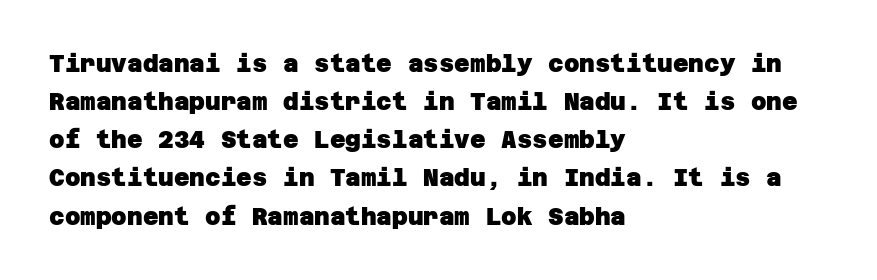
{"bold": "yes", "underline": "no", "align": "left", "line_spacing": "normal", "line_spacing_ratio": 1.59, "letter_spacing": "normal", "letter_spacing_em": 0.0, "glyph_px": 24}
